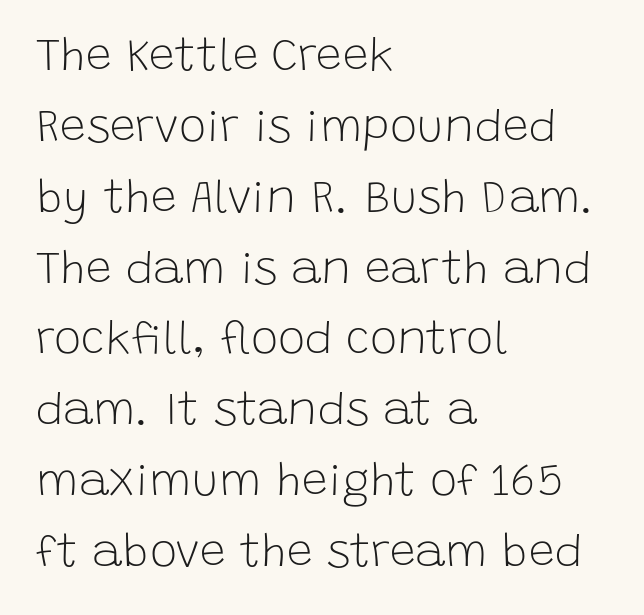
Q: Is the text bold? A: No.
Q: Is the text italic (slanted)? A: No, it is upright.
Q: Is the typeface a serif or a sans-serif typeface? A: Sans-serif.
Q: Is the text underlined? A: No.
Q: How is the paragraph aligned? A: Left-aligned.
Q: Is the spacing between letters normal or unusually wide? A: Normal.
Q: Is the spacing between lines tight, normal or loose? A: Normal.
Q: Width (condensed, normal, or wide)? A: Normal.
Q: Stroke contrast? A: Low.
Q: x-height? A: Large.
Q: Monospaced? A: No.
